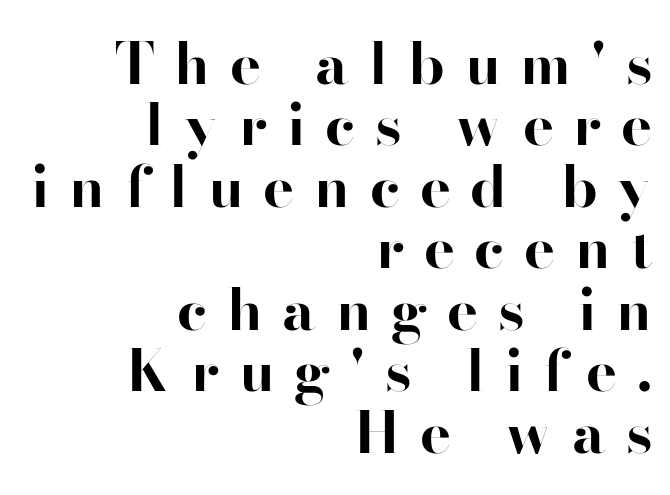
The image shows 58 px bold sans-serif type, upright; set right-aligned, tight line spacing (1.06x), unusually wide letter spacing (+0.34 em), not underlined; high stroke contrast and a small x-height.
